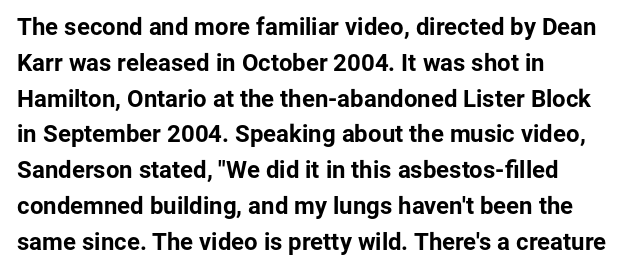
The image shows 24 px bold type, upright; set left-aligned, normal line spacing (1.49x), normal letter spacing, not underlined.
